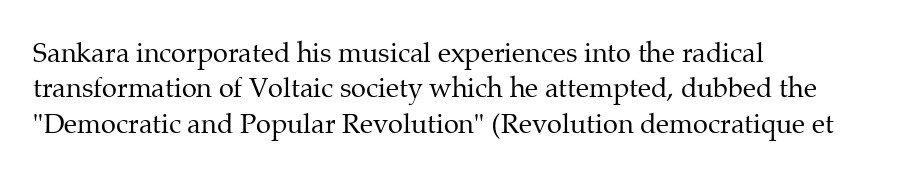
{"italic": "no", "bold": "no", "underline": "no", "align": "left", "line_spacing": "normal", "line_spacing_ratio": 1.31, "letter_spacing": "normal", "letter_spacing_em": 0.0, "glyph_px": 27}
